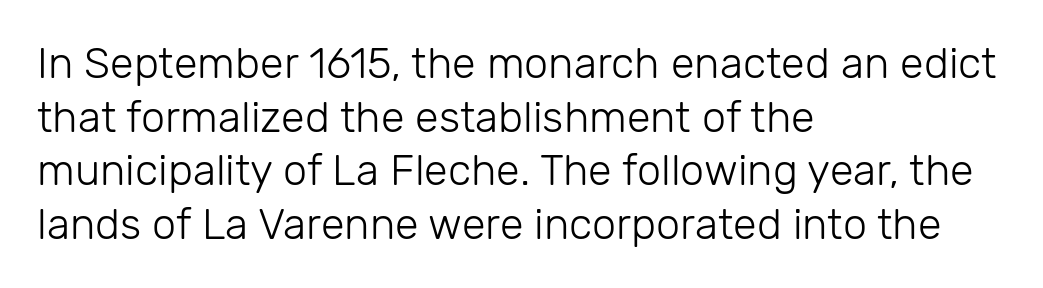
{"serif": "no", "italic": "no", "bold": "no", "weight": "light", "width": "normal", "stroke_contrast": "low", "x_height": "medium", "monospaced": "no", "underline": "no", "align": "left", "line_spacing": "normal", "line_spacing_ratio": 1.25, "letter_spacing": "normal", "letter_spacing_em": 0.0, "glyph_px": 43}
